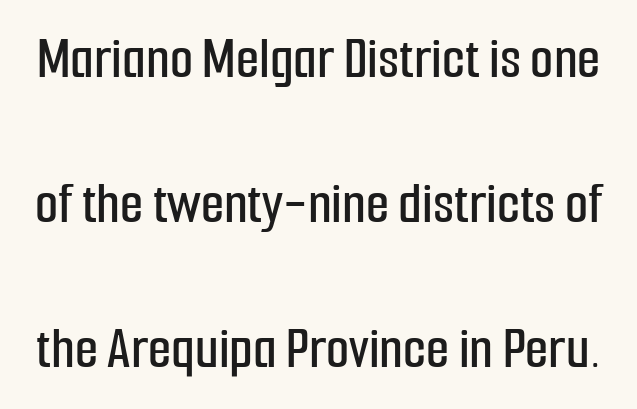
Horizontal bands of white between lines are thick stripes. Notice how the stems are strictly vertical — no italics here. The gaps between neighbouring characters are ordinary and unremarkable. The string is rendered with underlining switched off. The letters advance in unequal steps, a hallmark of proportional type. Note: no serifs on the glyphs.
